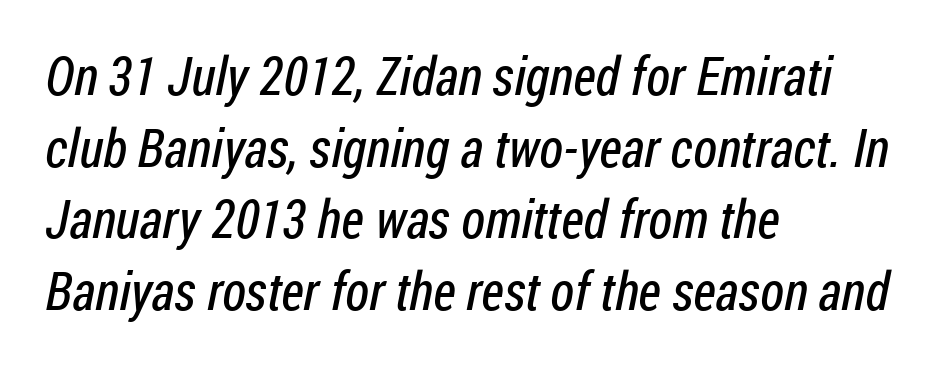
Q: Is the text bold? A: No.
Q: Is the typeface a serif or a sans-serif typeface? A: Sans-serif.
Q: Is the text underlined? A: No.
Q: How is the paragraph aligned? A: Left-aligned.
Q: Is the spacing between letters normal or unusually wide? A: Normal.
Q: Is the spacing between lines tight, normal or loose? A: Normal.
Q: Width (condensed, normal, or wide)? A: Condensed.
Q: Stroke contrast? A: Low.
Q: x-height? A: Medium.
Q: Monospaced? A: No.
